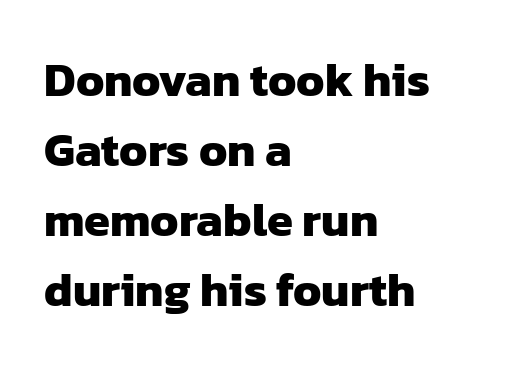
{"serif": "no", "bold": "yes", "weight": "heavy", "width": "normal", "stroke_contrast": "low", "x_height": "medium", "monospaced": "no", "underline": "no", "align": "left", "line_spacing": "normal", "line_spacing_ratio": 1.49, "letter_spacing": "normal", "letter_spacing_em": 0.0, "glyph_px": 47}
